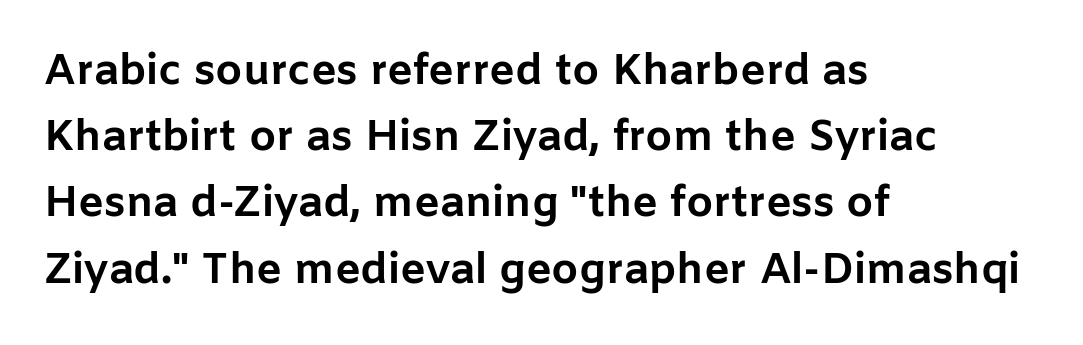
Q: Is the text bold? A: Yes.
Q: Is the text italic (slanted)? A: No, it is upright.
Q: Is the typeface a serif or a sans-serif typeface? A: Sans-serif.
Q: Is the text underlined? A: No.
Q: How is the paragraph aligned? A: Left-aligned.
Q: Is the spacing between letters normal or unusually wide? A: Normal.
Q: Is the spacing between lines tight, normal or loose? A: Normal.
Q: Width (condensed, normal, or wide)? A: Normal.
Q: Stroke contrast? A: Low.
Q: x-height? A: Medium.
Q: Monospaced? A: No.
